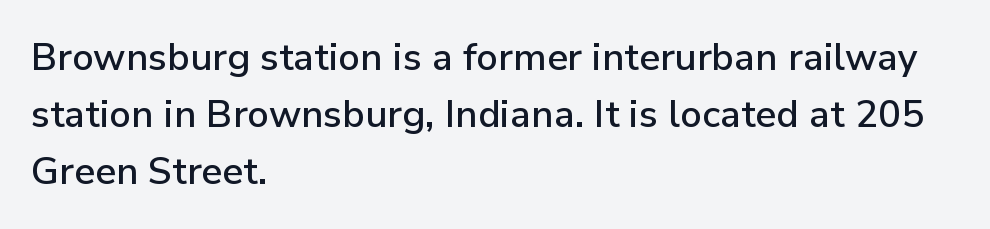
Here the designer chose a conventional face with non-uniform glyph widths. The text block is weighted toward the left margin, trailing off unevenly rightward. Each word holds together tightly as a unit, with standard inter-letter gaps. In terms of leading, this rendering sits right in the middle. No word sits above an underline.
